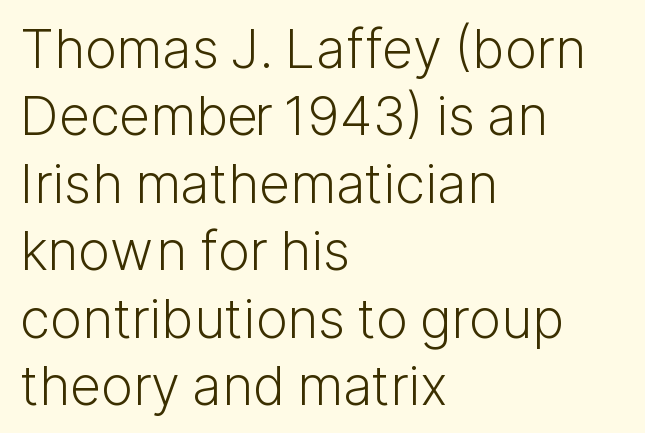
Each letter keeps its own natural width here, so spacing adapts to shape. Characters follow at the spacing the type designer built in. Summary of vertical rhythm: regular, with standard interline spacing. Only glyphs here, with clear space below each row.
